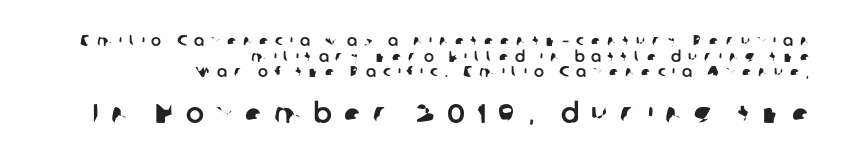
{"underline": "no", "align": "right", "line_spacing": "tight", "line_spacing_ratio": 1.04, "letter_spacing": "wide", "letter_spacing_em": 0.45, "larger_block": "second", "size_ratio": 1.8, "glyph_px": 27}
